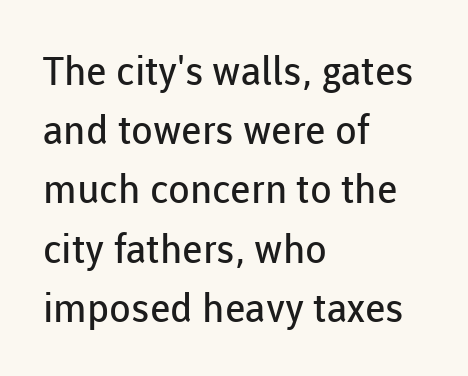
{"serif": "no", "italic": "no", "bold": "no", "weight": "regular", "width": "normal", "stroke_contrast": "low", "x_height": "medium", "monospaced": "no", "underline": "no", "align": "left", "line_spacing": "normal", "line_spacing_ratio": 1.48, "letter_spacing": "normal", "letter_spacing_em": 0.0, "glyph_px": 40}
